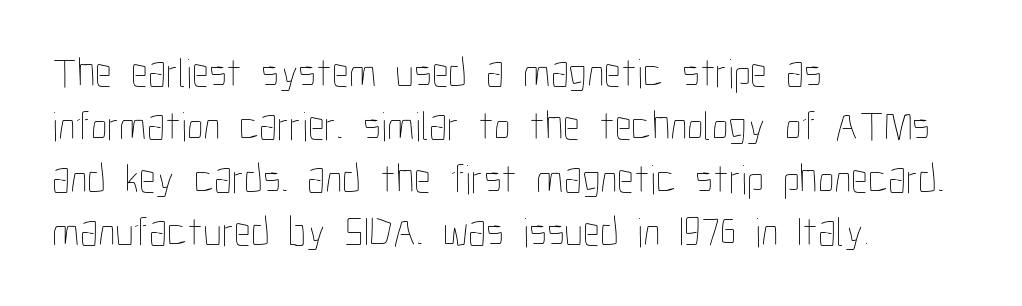
{"italic": "no", "bold": "no", "weight": "thin", "width": "condensed", "stroke_contrast": "low", "x_height": "medium", "monospaced": "no", "underline": "no", "align": "left", "line_spacing": "normal", "line_spacing_ratio": 1.26, "letter_spacing": "normal", "letter_spacing_em": 0.0, "glyph_px": 42}
